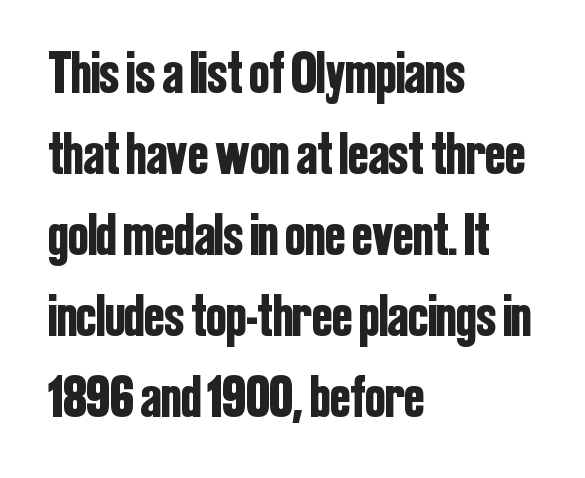
The image shows 60 px condensed sans-serif type, upright; set left-aligned, normal line spacing (1.35x), normal letter spacing, not underlined; low stroke contrast and a medium x-height.
